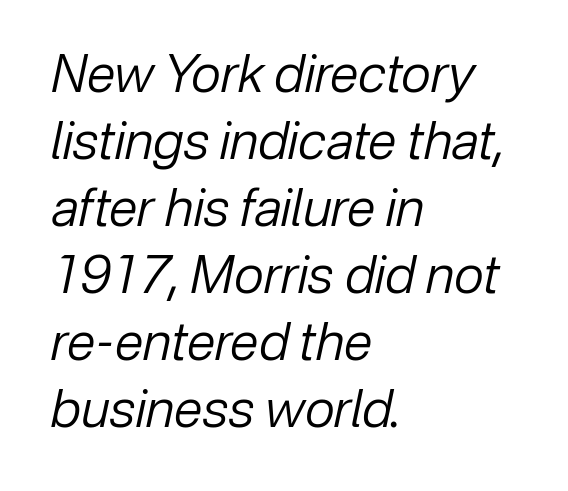
Q: Is the text bold? A: No.
Q: Is the text italic (slanted)? A: Yes, it leans right by about 12 degrees.
Q: Is the text underlined? A: No.
Q: How is the paragraph aligned? A: Left-aligned.
Q: Is the spacing between letters normal or unusually wide? A: Normal.
Q: Is the spacing between lines tight, normal or loose? A: Normal.
Q: Width (condensed, normal, or wide)? A: Normal.
Q: Stroke contrast? A: Low.
Q: x-height? A: Medium.
Q: Monospaced? A: No.
